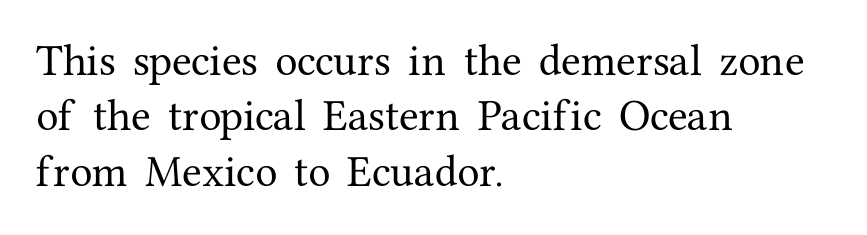
The image shows 36 px serif type, upright; set left-aligned, normal line spacing (1.54x), normal letter spacing, not underlined; medium stroke contrast and a medium x-height.
